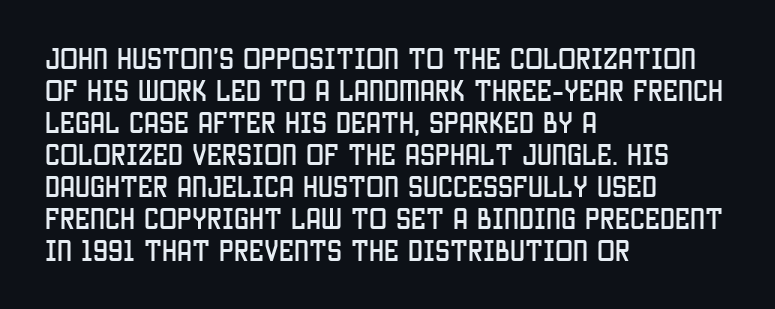
{"italic": "no", "underline": "no", "align": "left", "line_spacing": "normal", "line_spacing_ratio": 1.33, "letter_spacing": "normal", "letter_spacing_em": 0.0, "glyph_px": 24}
